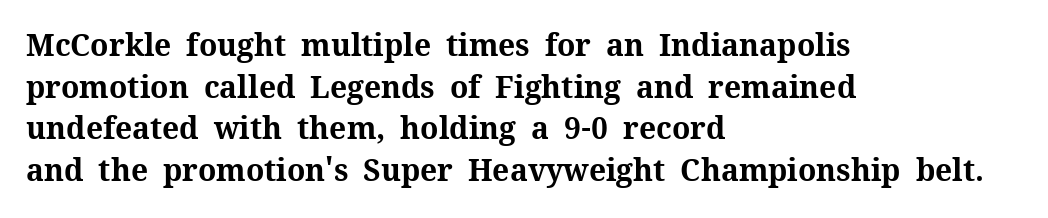
How would I describe the line gaps? Plain and ordinary. The rendering uses a bold face; every stroke is thick and dark. The letters stand straight up with perfectly vertical stems. In CSS terms this would be text-align: left.
